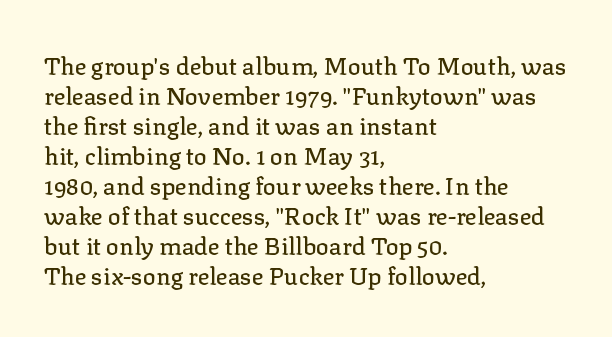
{"italic": "no", "underline": "no", "align": "left", "line_spacing": "normal", "line_spacing_ratio": 1.25, "letter_spacing": "normal", "letter_spacing_em": 0.0, "glyph_px": 24}
